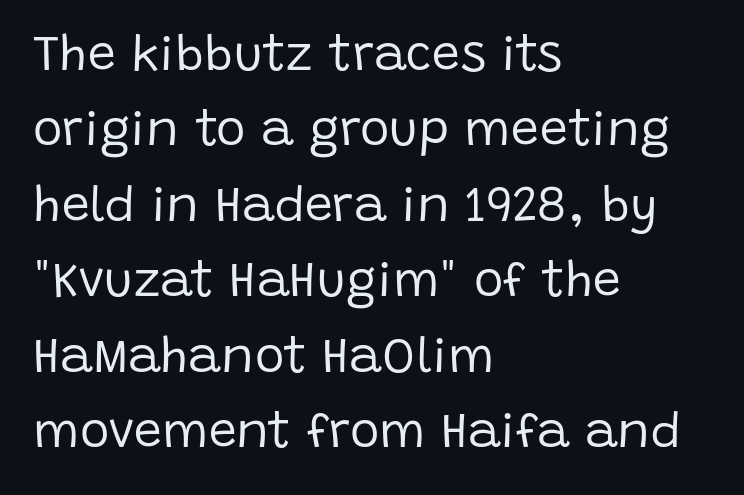
{"serif": "no", "italic": "no", "bold": "no", "weight": "regular", "width": "normal", "stroke_contrast": "low", "x_height": "large", "monospaced": "no", "underline": "no", "align": "left", "line_spacing": "normal", "line_spacing_ratio": 1.51, "letter_spacing": "normal", "letter_spacing_em": 0.0, "glyph_px": 50}
